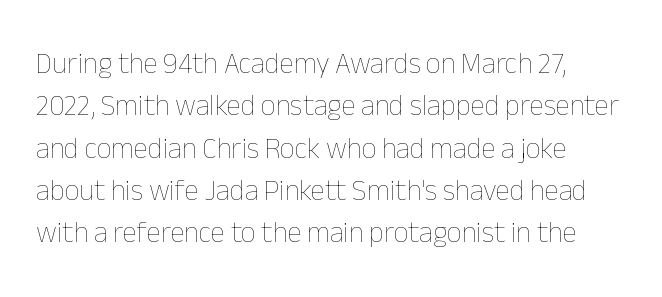
Heaviness? Minimal to ordinary, like unemphasized prose. Vertically, the passage feels balanced, rows spaced as you'd expect. The area under the type is left untouched. Reading down the block, your eye returns to a fixed left position each line. Tracking value appears to be zero — textbook default spacing. The letters advance in unequal steps, a hallmark of proportional type.
